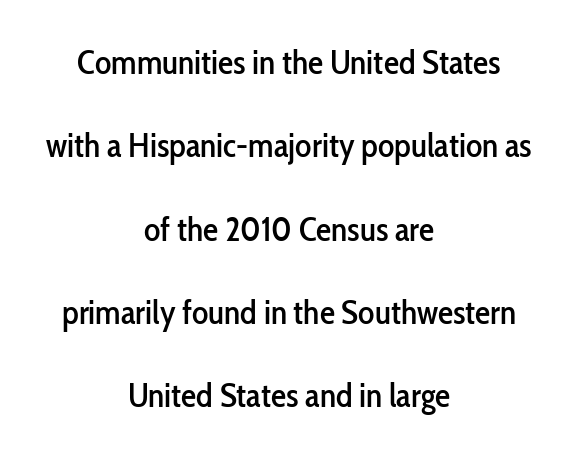
These lines are centered, leaving both edges ragged. Descenders are the only things crossing below the line. Stroke terminals: plain, sans-serif. Honestly, the letter spacing is just normal — you wouldn't notice it. The line-height multiplier appears high, well above default. If you drew a line through each stem, it would be perfectly vertical.
